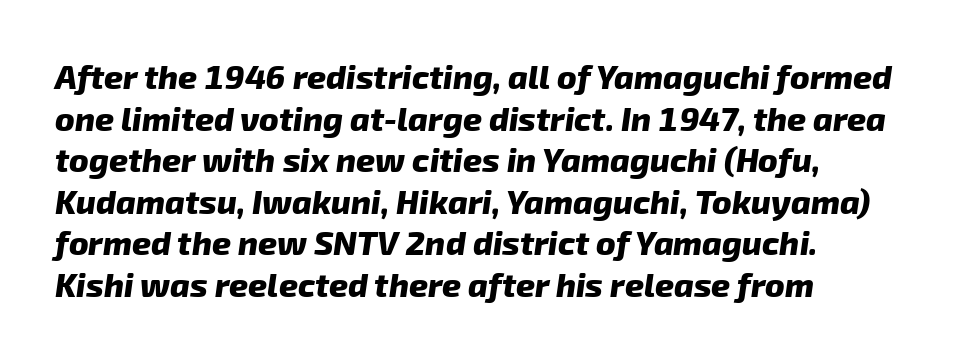
Q: Is the text bold? A: Yes.
Q: Is the typeface a serif or a sans-serif typeface? A: Sans-serif.
Q: Is the text underlined? A: No.
Q: How is the paragraph aligned? A: Left-aligned.
Q: Is the spacing between letters normal or unusually wide? A: Normal.
Q: Is the spacing between lines tight, normal or loose? A: Normal.
Q: Width (condensed, normal, or wide)? A: Normal.
Q: Stroke contrast? A: Low.
Q: x-height? A: Medium.
Q: Monospaced? A: No.
